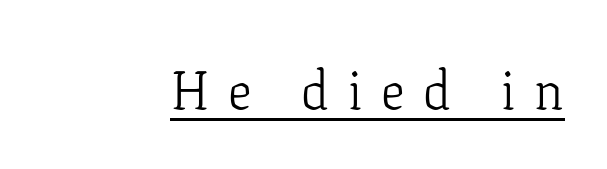
This is roman type, the default non-slanted kind. Each letter keeps its own natural width here, so spacing adapts to shape. Serifs: yes, visible at the terminals of the letterforms. Students, observe the line beneath the letters — that is underlining. The passage shown is not bold in any degree.
